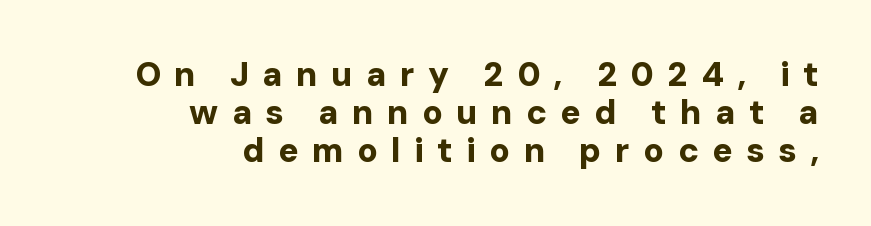
{"serif": "no", "italic": "no", "bold": "yes", "weight": "bold", "width": "normal", "stroke_contrast": "low", "x_height": "medium", "monospaced": "no", "underline": "no", "align": "right", "line_spacing": "tight", "line_spacing_ratio": 1.12, "letter_spacing": "wide", "letter_spacing_em": 0.39, "glyph_px": 34}
